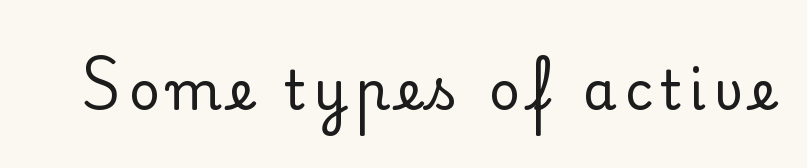
{"serif": "yes", "italic": "no", "bold": "no", "weight": "regular", "width": "normal", "stroke_contrast": "low", "x_height": "small", "monospaced": "no", "underline": "no", "glyph_px": 54}
